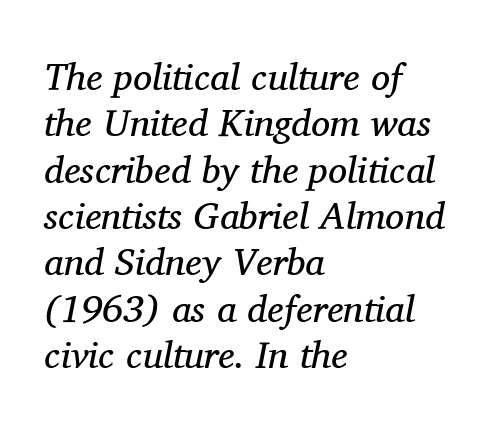
Q: Is the text bold? A: No.
Q: Is the text italic (slanted)? A: Yes, it leans right by about 11 degrees.
Q: Is the typeface a serif or a sans-serif typeface? A: Serif.
Q: Is the text underlined? A: No.
Q: How is the paragraph aligned? A: Left-aligned.
Q: Is the spacing between letters normal or unusually wide? A: Normal.
Q: Width (condensed, normal, or wide)? A: Normal.
Q: Stroke contrast? A: Medium.
Q: x-height? A: Medium.
Q: Monospaced? A: No.
